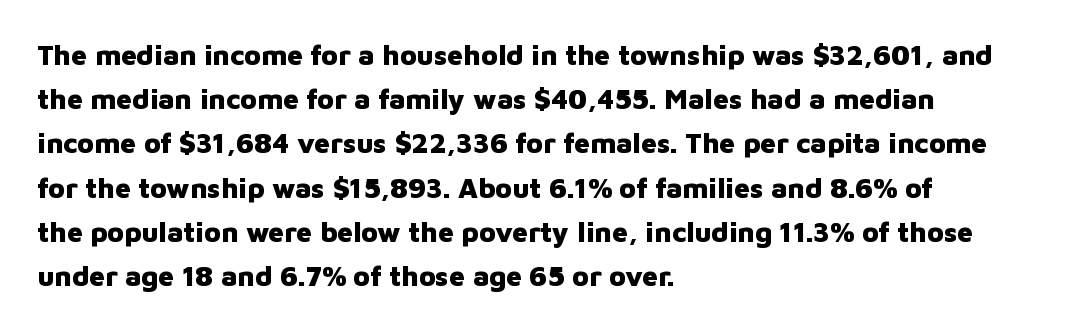
The image shows 28 px heavy sans-serif type, upright; set left-aligned, normal line spacing (1.58x), normal letter spacing, not underlined; low stroke contrast and a medium x-height.
